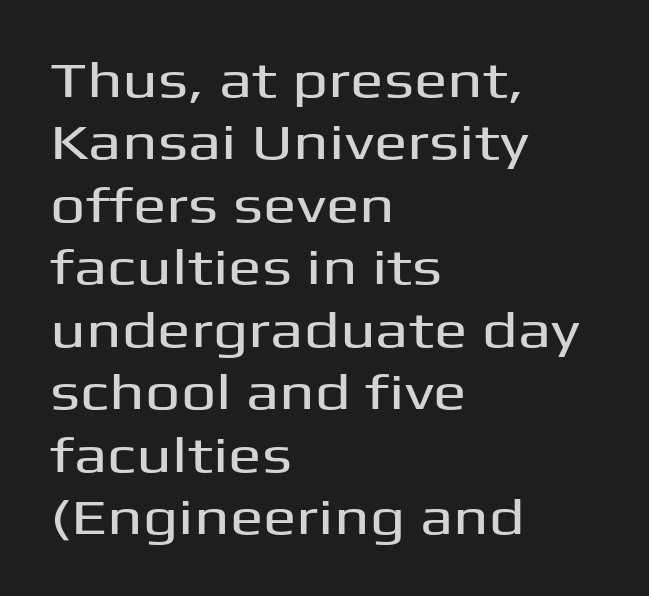
The image shows 50 px wide sans-serif type, upright; set left-aligned, normal line spacing (1.25x), normal letter spacing, not underlined; medium stroke contrast and a medium x-height.
